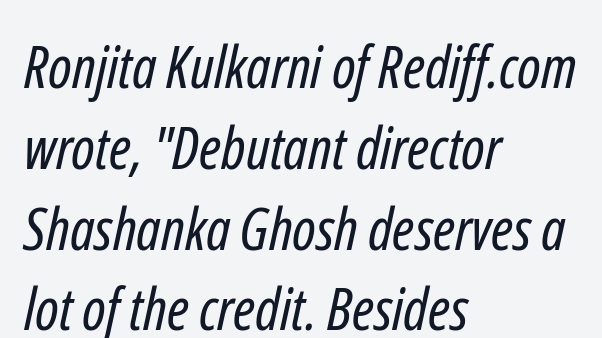
Q: Is the text bold? A: No.
Q: Is the typeface a serif or a sans-serif typeface? A: Sans-serif.
Q: Is the text underlined? A: No.
Q: How is the paragraph aligned? A: Left-aligned.
Q: Is the spacing between letters normal or unusually wide? A: Normal.
Q: Is the spacing between lines tight, normal or loose? A: Normal.
Q: Width (condensed, normal, or wide)? A: Condensed.
Q: Stroke contrast? A: Low.
Q: x-height? A: Medium.
Q: Monospaced? A: No.
